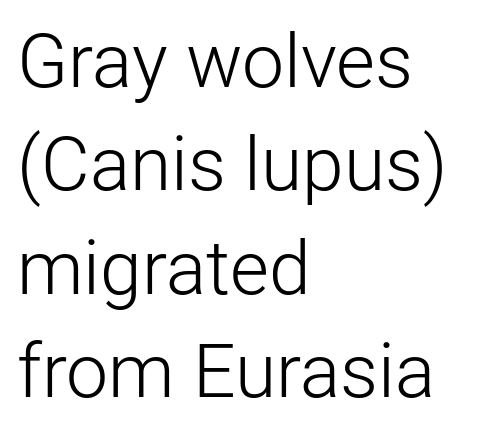
Q: Is the text bold? A: No.
Q: Is the text italic (slanted)? A: No, it is upright.
Q: Is the typeface a serif or a sans-serif typeface? A: Sans-serif.
Q: Is the text underlined? A: No.
Q: How is the paragraph aligned? A: Left-aligned.
Q: Is the spacing between letters normal or unusually wide? A: Normal.
Q: Is the spacing between lines tight, normal or loose? A: Normal.
Q: Width (condensed, normal, or wide)? A: Normal.
Q: Stroke contrast? A: Low.
Q: x-height? A: Medium.
Q: Monospaced? A: No.
